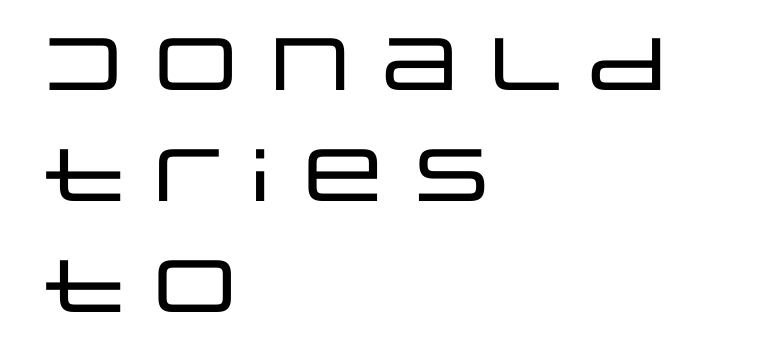
This is roman type, the default non-slanted kind. The glyphs are unaccompanied by any horizontal stroke below them. Regarding serifs, this sample does without them. The paragraph has a hard left edge and a soft right edge.
